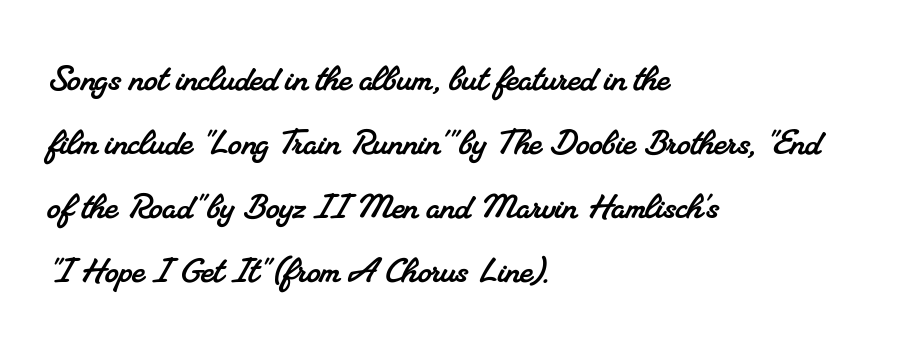
Q: Is the typeface a serif or a sans-serif typeface? A: Serif.
Q: Is the text underlined? A: No.
Q: How is the paragraph aligned? A: Left-aligned.
Q: Is the spacing between letters normal or unusually wide? A: Normal.
Q: Is the spacing between lines tight, normal or loose? A: Normal.
Q: Width (condensed, normal, or wide)? A: Normal.
Q: Stroke contrast? A: Medium.
Q: x-height? A: Small.
Q: Monospaced? A: No.
